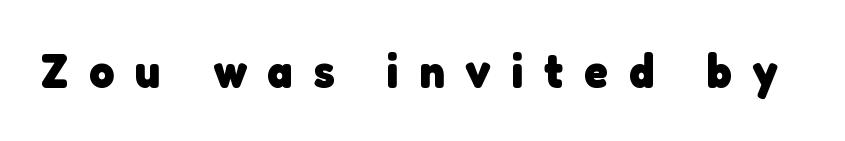
Q: Is the text bold? A: Yes.
Q: Is the typeface a serif or a sans-serif typeface? A: Sans-serif.
Q: Is the text underlined? A: No.
Q: Is the spacing between letters normal or unusually wide? A: Unusually wide.
Q: Width (condensed, normal, or wide)? A: Normal.
Q: Stroke contrast? A: Low.
Q: x-height? A: Medium.
Q: Monospaced? A: No.
